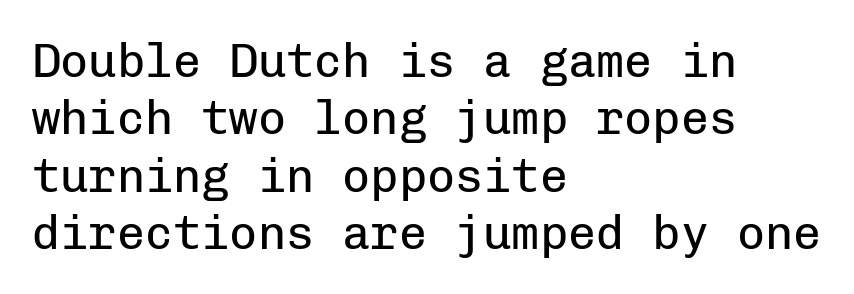
This sample uses a sans-serif face. Each letter, wide or thin by design, is forced into the same width here. Nobody drew a line under any word here. There is no visible air inserted between adjacent glyphs.
